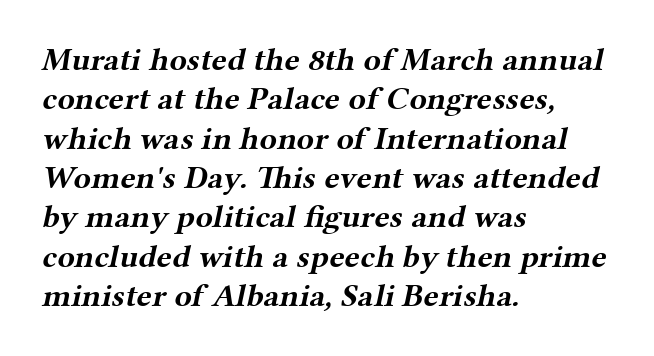
Q: Is the text bold? A: Yes.
Q: Is the typeface a serif or a sans-serif typeface? A: Serif.
Q: Is the text underlined? A: No.
Q: How is the paragraph aligned? A: Left-aligned.
Q: Is the spacing between letters normal or unusually wide? A: Normal.
Q: Width (condensed, normal, or wide)? A: Wide.
Q: Stroke contrast? A: Medium.
Q: x-height? A: Medium.
Q: Monospaced? A: No.
